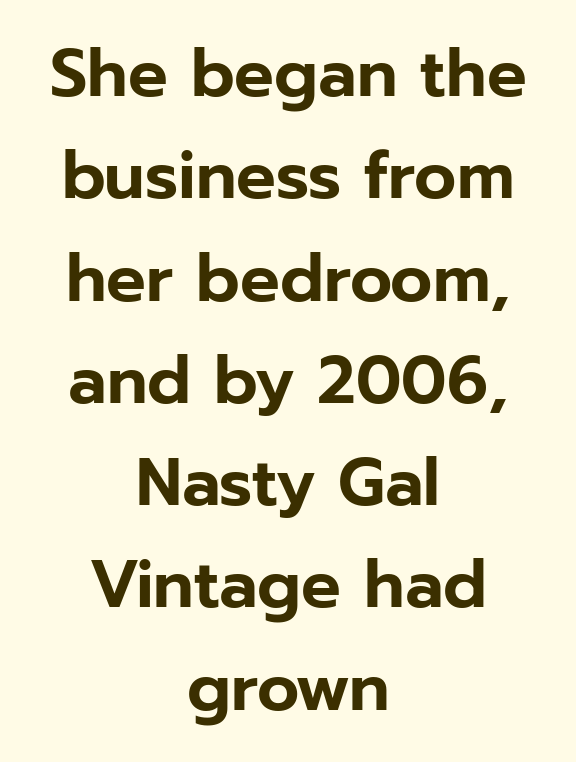
The image shows 66 px sans-serif type, upright; set centered, normal line spacing (1.55x), normal letter spacing, not underlined; low stroke contrast and a medium x-height.
